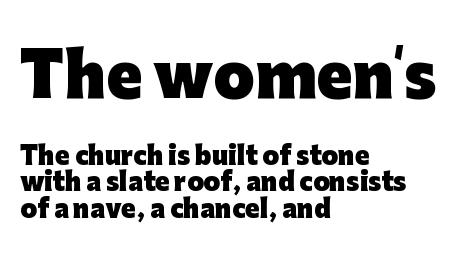
The image shows 59 px heavy sans-serif type, upright; set left-aligned, tight line spacing (1.11x), normal letter spacing, not underlined; the first (top) block is 2.46x larger; low stroke contrast and a medium x-height.
